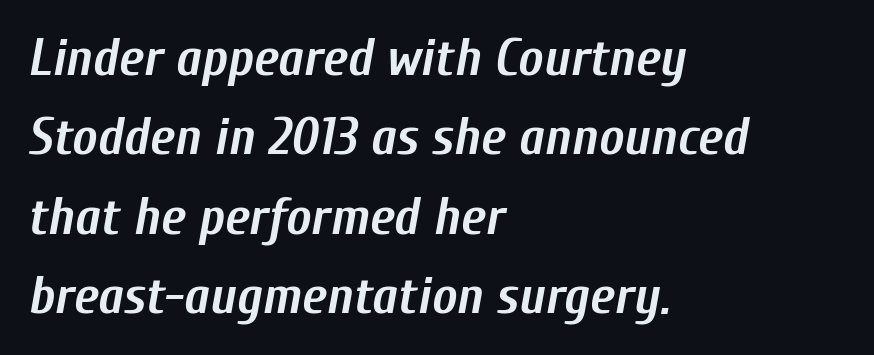
The image shows 53 px semibold, condensed type, italic (leaning right); set left-aligned, normal line spacing (1.5x), normal letter spacing, not underlined; low stroke contrast and a medium x-height.
